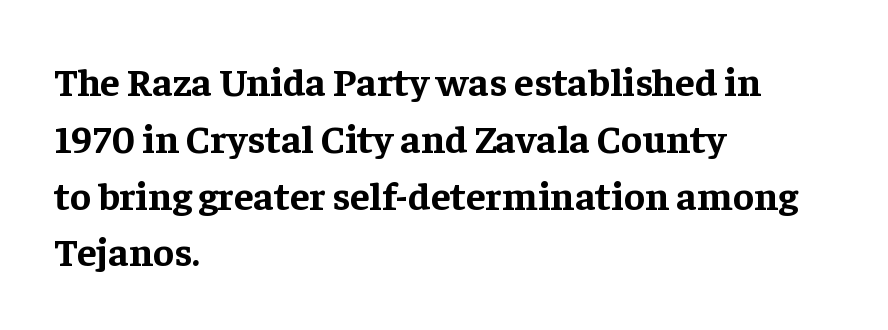
{"serif": "yes", "italic": "no", "bold": "yes", "weight": "bold", "width": "normal", "stroke_contrast": "low", "x_height": "medium", "monospaced": "no", "underline": "no", "align": "left", "line_spacing": "normal", "line_spacing_ratio": 1.42, "letter_spacing": "normal", "letter_spacing_em": 0.0, "glyph_px": 40}
